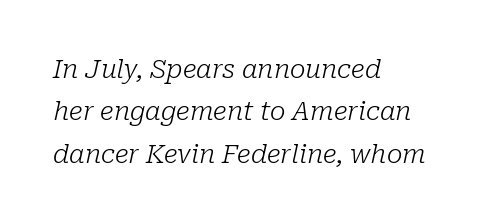
Summary of weight: not heavy and not bold. The tracking reads as untouched default to a designer's eye. Underline: absent. The rendering applies a slant to the glyphs. All the whitespace from short lines collects on the right.
